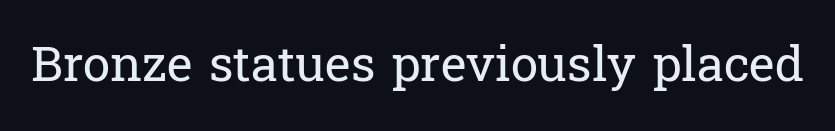
{"serif": "yes", "italic": "no", "bold": "no", "weight": "regular", "width": "normal", "stroke_contrast": "low", "x_height": "medium", "monospaced": "no", "underline": "no", "letter_spacing": "normal", "letter_spacing_em": 0.0, "glyph_px": 49}
